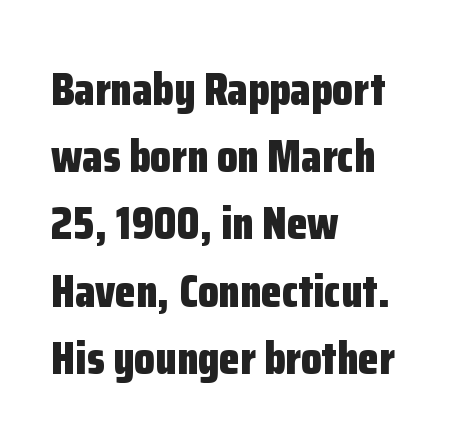
{"serif": "no", "italic": "no", "bold": "yes", "weight": "bold", "width": "condensed", "stroke_contrast": "low", "x_height": "medium", "monospaced": "no", "underline": "no", "align": "left", "line_spacing": "normal", "line_spacing_ratio": 1.43, "letter_spacing": "normal", "letter_spacing_em": 0.0, "glyph_px": 47}
